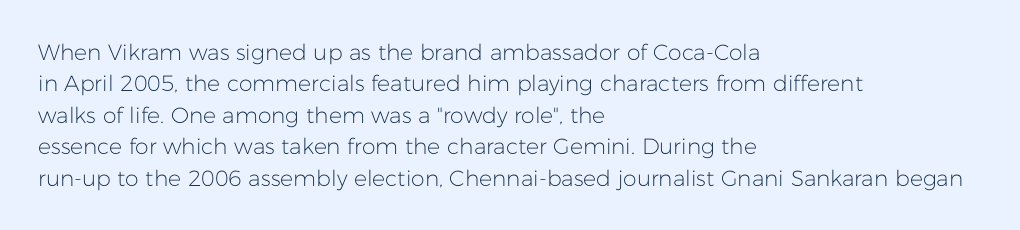
{"italic": "no", "bold": "no", "underline": "no", "align": "left", "line_spacing": "normal", "line_spacing_ratio": 1.43, "letter_spacing": "normal", "letter_spacing_em": 0.0, "glyph_px": 22}
